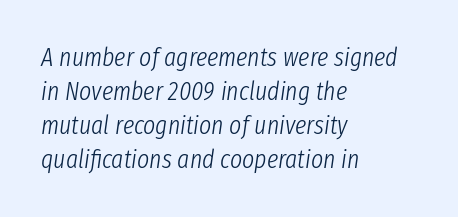
The image shows 26 px text type, italic (leaning right); set left-aligned, normal line spacing (1.31x), normal letter spacing, not underlined.
